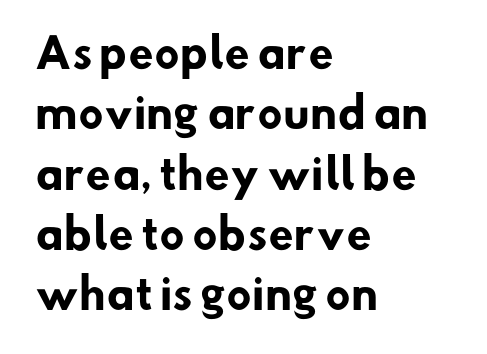
The line texture is even and compact thanks to regular tracking. Look at the stroke-to-counter ratio: heavy, a bold. Is this a fixed-width face? No — the glyphs have proportional, varying widths. Clear beneath every line of the passage. Leftover space on each line is placed entirely after the last word. Vertical spacing — default.
